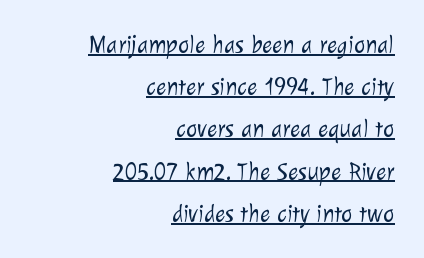
The image shows 24 px text type; set right-aligned, line spacing 1.76x, normal letter spacing, underlined.
